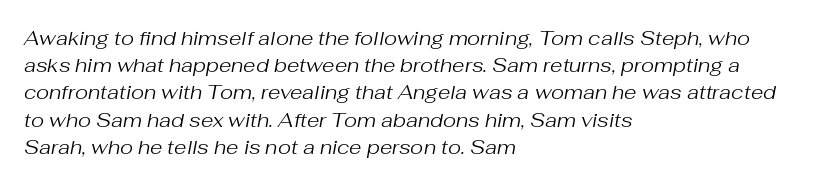
The image shows 20 px text type, italic (leaning right); set left-aligned, normal line spacing (1.36x), normal letter spacing, not underlined.
